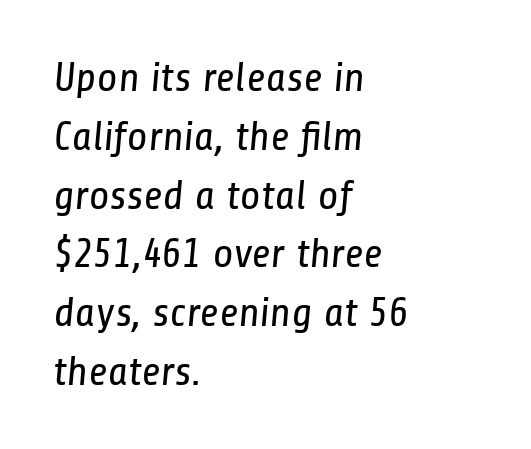
The image shows 42 px regular-weight, condensed sans-serif type; set left-aligned, normal line spacing (1.4x), normal letter spacing, not underlined; low stroke contrast and a medium x-height.
